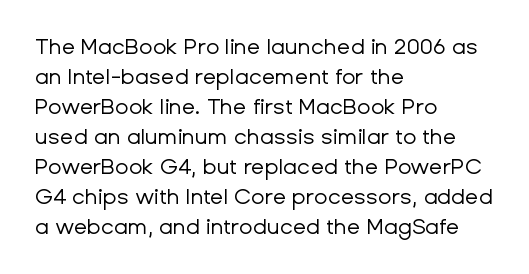
The image shows 22 px text type, upright; set left-aligned, normal line spacing (1.36x), normal letter spacing, not underlined.
